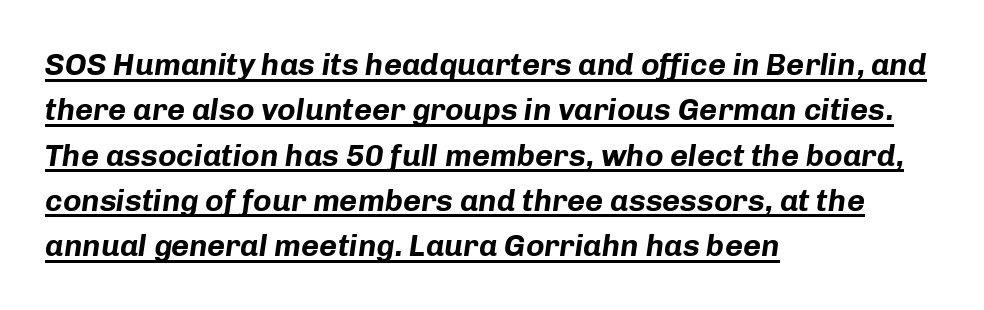
In terms of leading, this rendering sits right in the middle. The passage shown has conventional tracking throughout. The typesetter chose a ragged-right arrangement here. Check the space under the baseline: a stroke is drawn there. You could not count columns in this text — the font is proportionally spaced.
